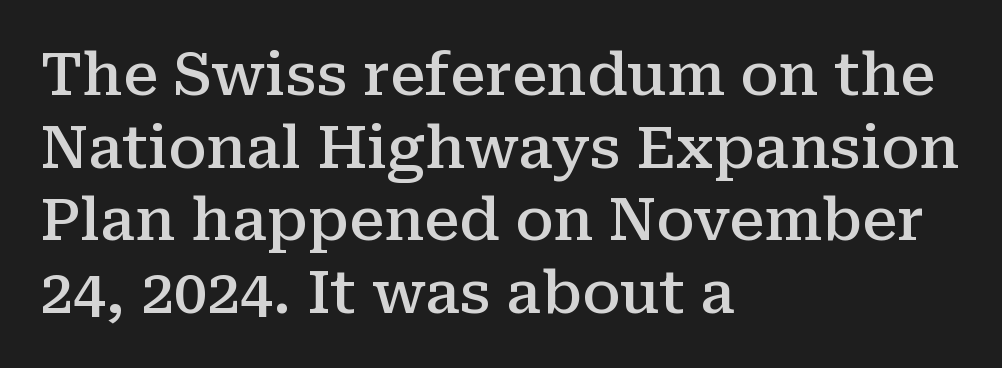
The image shows 59 px semibold serif type, upright; set left-aligned, line spacing 1.23x, normal letter spacing, not underlined; medium stroke contrast and a medium x-height.
